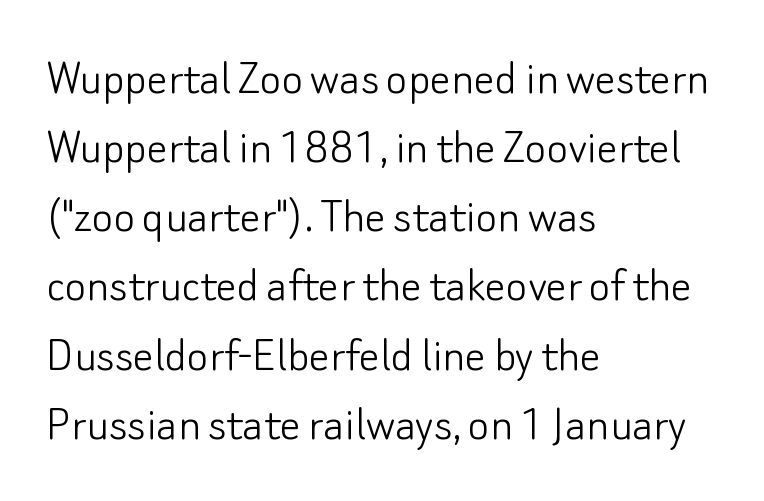
{"serif": "no", "italic": "no", "bold": "no", "weight": "light", "width": "normal", "stroke_contrast": "low", "x_height": "small", "monospaced": "no", "underline": "no", "align": "left", "line_spacing": "normal", "line_spacing_ratio": 1.33, "letter_spacing": "normal", "letter_spacing_em": 0.0, "glyph_px": 52}
